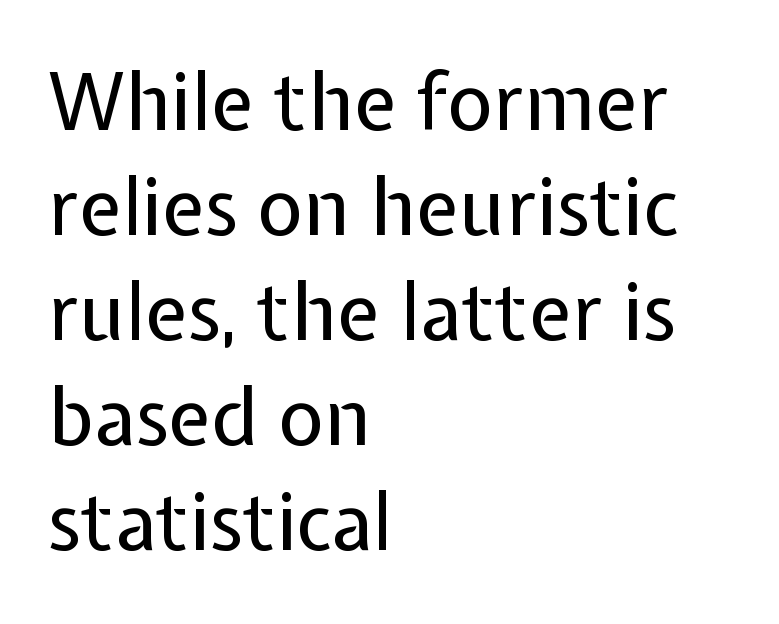
{"serif": "no", "italic": "no", "bold": "no", "weight": "regular", "width": "normal", "stroke_contrast": "low", "x_height": "medium", "monospaced": "no", "underline": "no", "align": "left", "line_spacing": "normal", "line_spacing_ratio": 1.33, "letter_spacing": "normal", "letter_spacing_em": 0.0, "glyph_px": 79}
